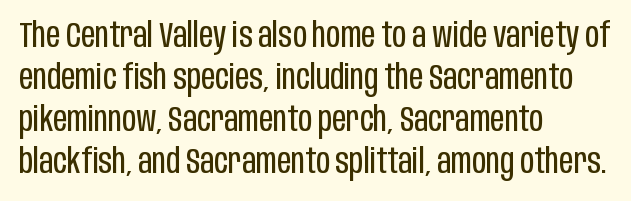
Upright lettering throughout. Stroke terminals: plain, sans-serif. The passage shown is typed in a proportional face where columns would drift. Spacing between characters is what you'd get straight out of the box. Caption: multi-line text, flush left, ragged right.
